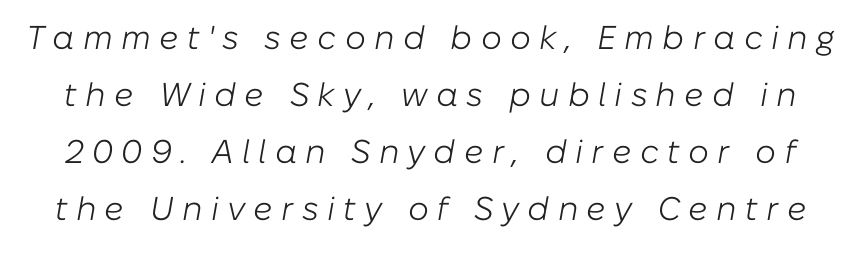
The image shows 33 px light type, italic (leaning right); set line spacing 1.73x, unusually wide letter spacing (+0.25 em), not underlined; low stroke contrast and a medium x-height.
